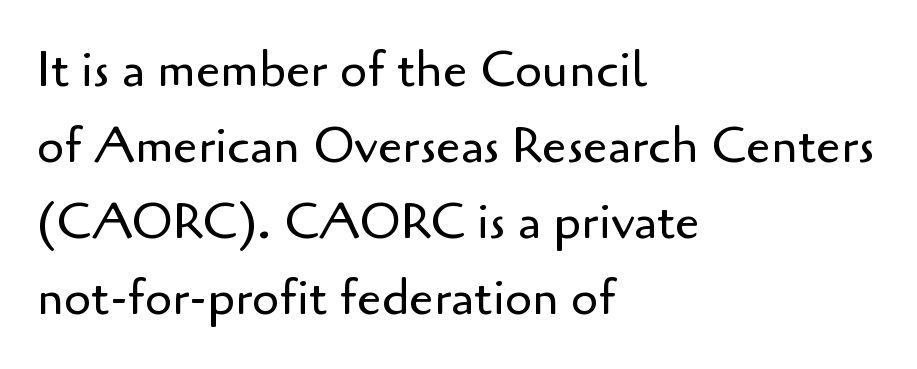
Q: Is the text bold? A: No.
Q: Is the text italic (slanted)? A: No, it is upright.
Q: Is the typeface a serif or a sans-serif typeface? A: Sans-serif.
Q: Is the text underlined? A: No.
Q: How is the paragraph aligned? A: Left-aligned.
Q: Is the spacing between letters normal or unusually wide? A: Normal.
Q: Is the spacing between lines tight, normal or loose? A: Normal.
Q: Width (condensed, normal, or wide)? A: Normal.
Q: Stroke contrast? A: Low.
Q: x-height? A: Small.
Q: Monospaced? A: No.
